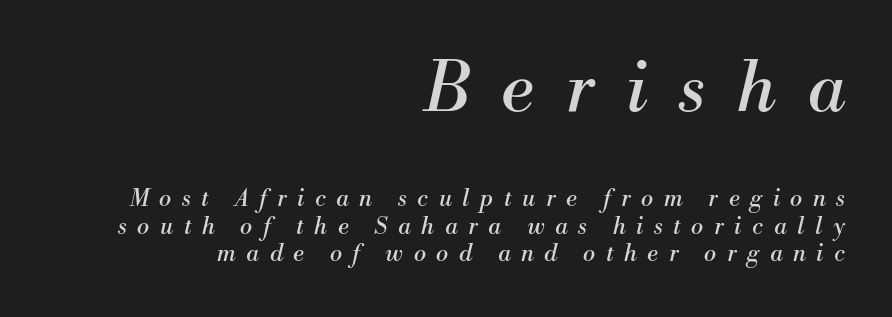
{"serif": "yes", "italic": "yes", "lean": "right", "slant_degrees": 13, "bold": "no", "weight": "regular", "width": "normal", "stroke_contrast": "medium", "x_height": "small", "monospaced": "no", "underline": "no", "align": "right", "line_spacing_ratio": 1.19, "letter_spacing": "wide", "letter_spacing_em": 0.46, "larger_block": "first", "size_ratio": 3.0, "glyph_px": 69}
